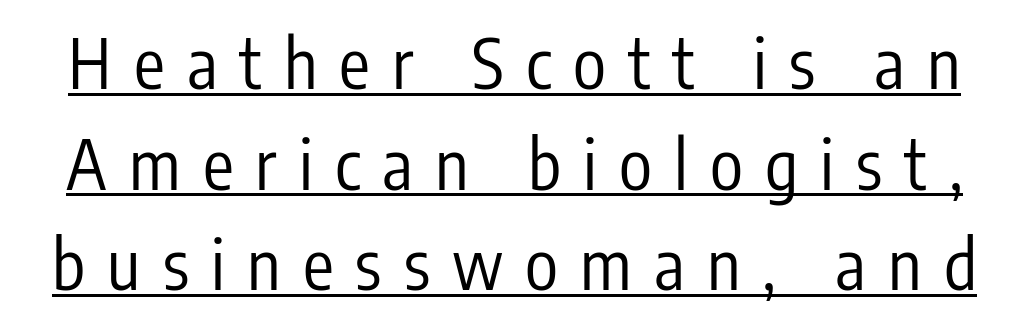
The image shows 69 px regular-weight, condensed sans-serif type, upright; set normal line spacing (1.46x), unusually wide letter spacing (+0.32 em), underlined; low stroke contrast and a medium x-height.
